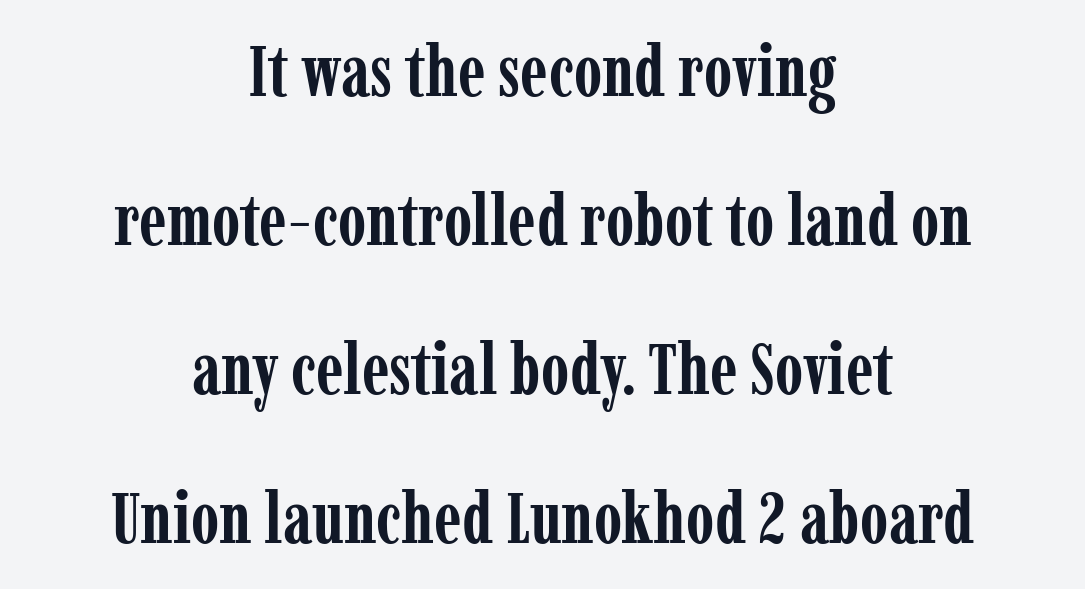
The image shows 72 px semibold, condensed serif type, upright; set centered, loose line spacing (2.07x), normal letter spacing, not underlined; low stroke contrast and a medium x-height.
